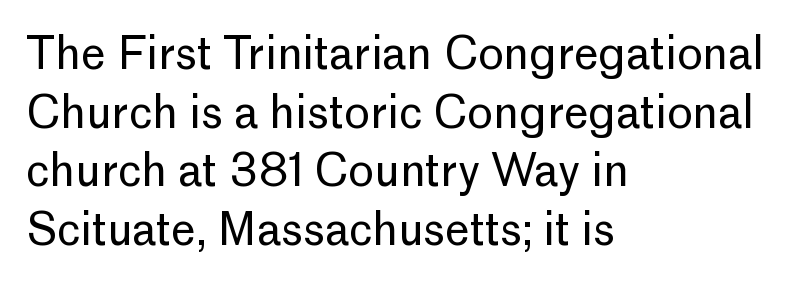
The typeface chosen for these lines omits serifs. Whoever set this chose a conventional vertical rhythm. Layout note: lines flush left. Think standard paragraph weight, or any step lighter than that. Spacing verdict: proportional, widths tailored to each character.
